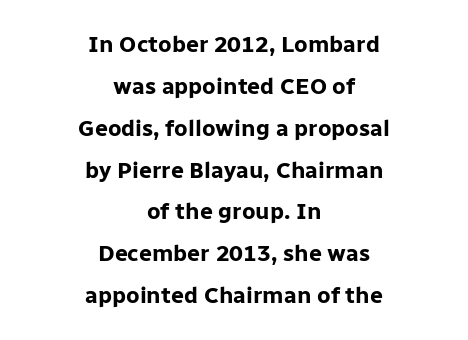
Check the space under the baseline: it is left empty. Each word holds together tightly as a unit, with standard inter-letter gaps. Is the type bold? Yes — the strokes are clearly thick and heavy. Leftover space on each line is divided equally before and after the words. You can tell it's not italic because the verticals are truly vertical.
